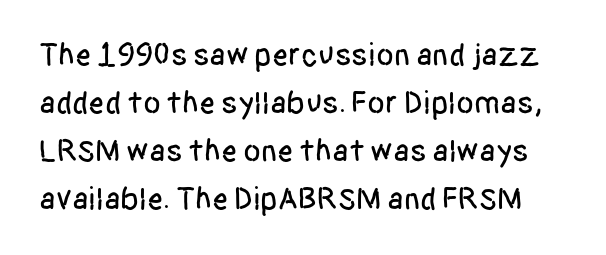
The image shows 32 px condensed sans-serif type, upright; set normal line spacing (1.5x), normal letter spacing, not underlined; low stroke contrast and a large x-height.
